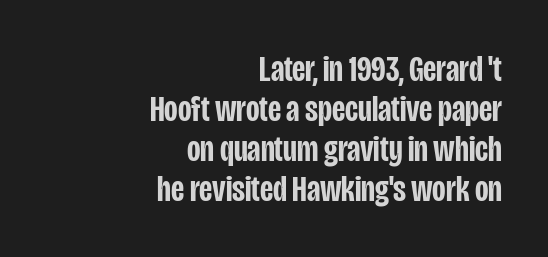
{"serif": "no", "italic": "no", "bold": "semi", "weight": "semibold", "width": "condensed", "stroke_contrast": "low", "x_height": "large", "monospaced": "no", "underline": "no", "align": "right", "line_spacing": "tight", "line_spacing_ratio": 1.08, "letter_spacing": "normal", "letter_spacing_em": 0.0, "glyph_px": 37}
